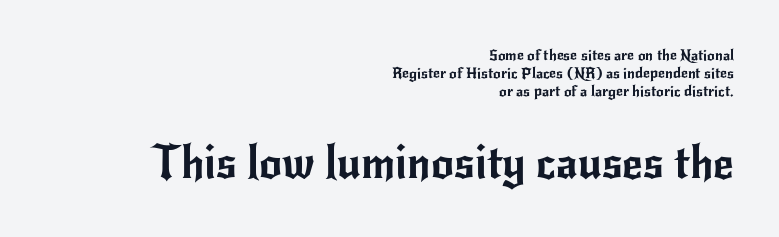
The image shows 45 px sans-serif type, upright; set right-aligned, line spacing 1.21x, normal letter spacing, not underlined; the second (bottom) block is 3.0x larger; low stroke contrast and a small x-height.
